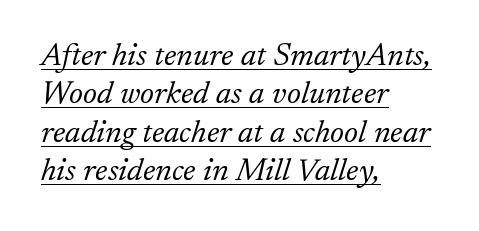
The image shows 32 px light serif type, italic (leaning right); set left-aligned, line spacing 1.2x, normal letter spacing, underlined; low stroke contrast and a small x-height.
